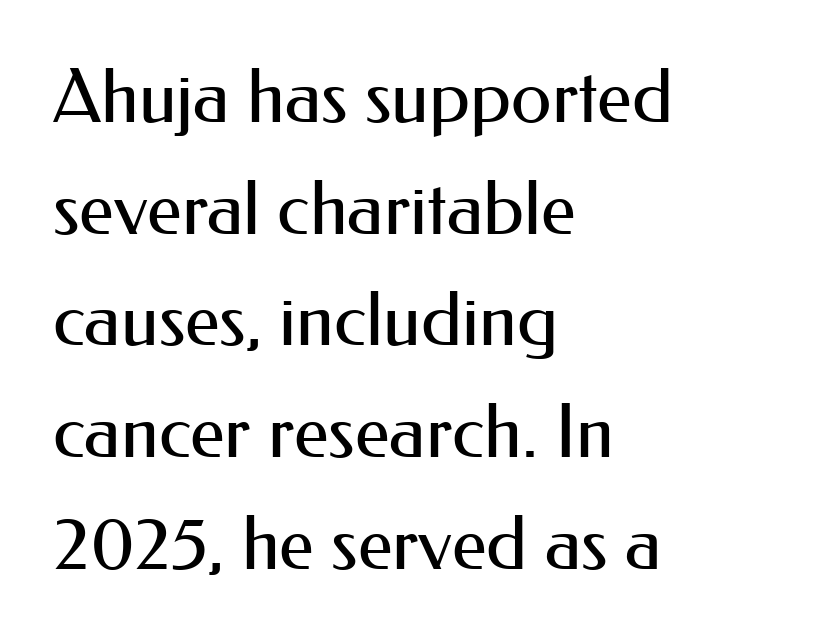
The image shows 74 px regular-weight sans-serif type, upright; set left-aligned, normal line spacing (1.51x), normal letter spacing, not underlined; medium stroke contrast and a small x-height.
